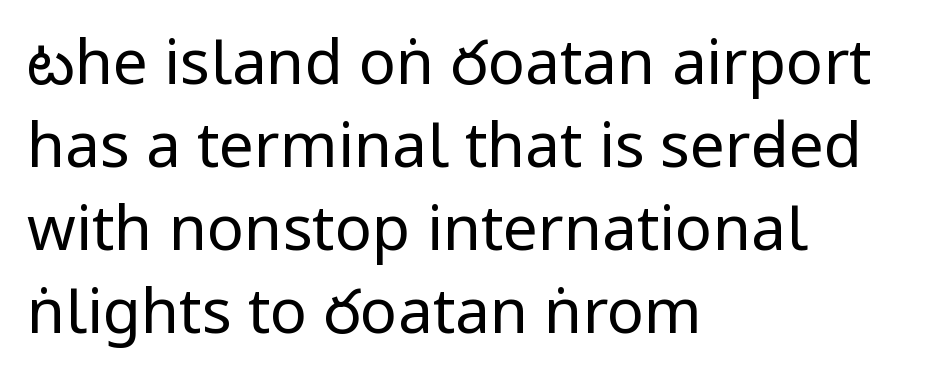
The letters advance in unequal steps, a hallmark of proportional type. Every character sits straight up, as roman type does. Reading down the block, your eye returns to a fixed left position each line. Weight: not bold — regular or lighter. This rendering leaves character spacing at its baseline value. Nobody drew a line under any word here.
